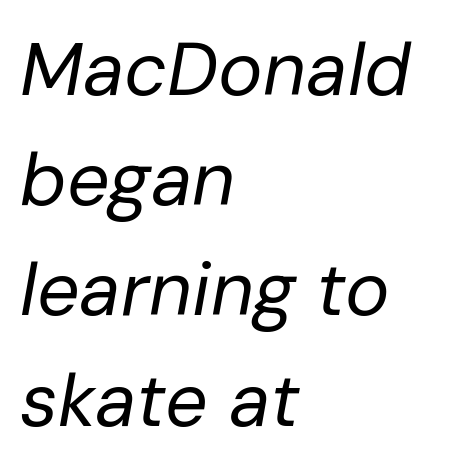
Q: Is the text bold? A: No.
Q: Is the text italic (slanted)? A: Yes, it leans right by about 10 degrees.
Q: Is the text underlined? A: No.
Q: How is the paragraph aligned? A: Left-aligned.
Q: Is the spacing between letters normal or unusually wide? A: Normal.
Q: Is the spacing between lines tight, normal or loose? A: Normal.
Q: Width (condensed, normal, or wide)? A: Normal.
Q: Stroke contrast? A: Low.
Q: x-height? A: Medium.
Q: Monospaced? A: No.
